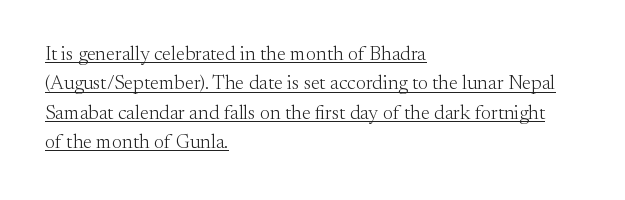
Q: Is the text bold? A: No.
Q: Is the text italic (slanted)? A: No, it is upright.
Q: Is the text underlined? A: Yes.
Q: How is the paragraph aligned? A: Left-aligned.
Q: Is the spacing between letters normal or unusually wide? A: Normal.
Q: Is the spacing between lines tight, normal or loose? A: Normal.
